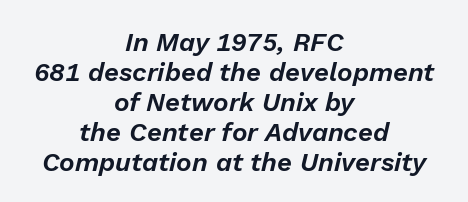
Q: Is the text italic (slanted)? A: Yes, it leans right by about 13 degrees.
Q: Is the text underlined? A: No.
Q: How is the paragraph aligned? A: Centered.
Q: Is the spacing between letters normal or unusually wide? A: Normal.
Q: Is the spacing between lines tight, normal or loose? A: Tight.
